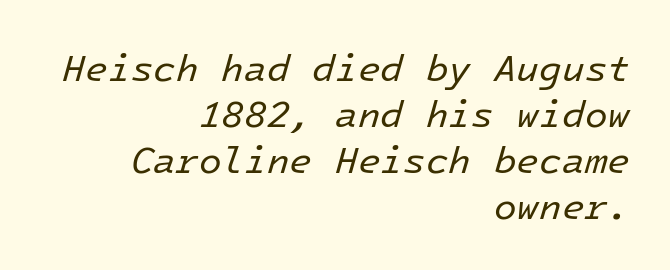
Lines of text with bare space underneath. The setting favours the right margin, as signatures and pull-quotes sometimes do. The text carries the slant typical of an italic or oblique font. This reads as an unemphasized weight, regular at the heaviest. Glyph-to-glyph distance matches everyday printed text.
